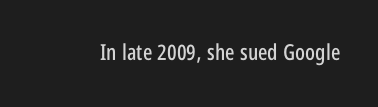
Tall strokes in this sample are plumb rather than angled. Short note: letters normally spaced. Lines of text with bare space underneath.
